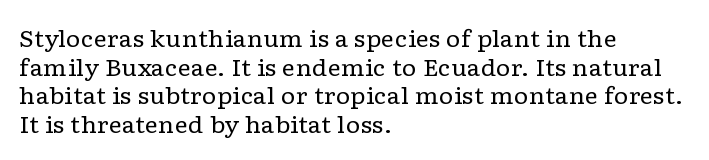
{"italic": "no", "bold": "no", "underline": "no", "align": "left", "line_spacing_ratio": 1.24, "letter_spacing": "normal", "letter_spacing_em": 0.0, "glyph_px": 23}
